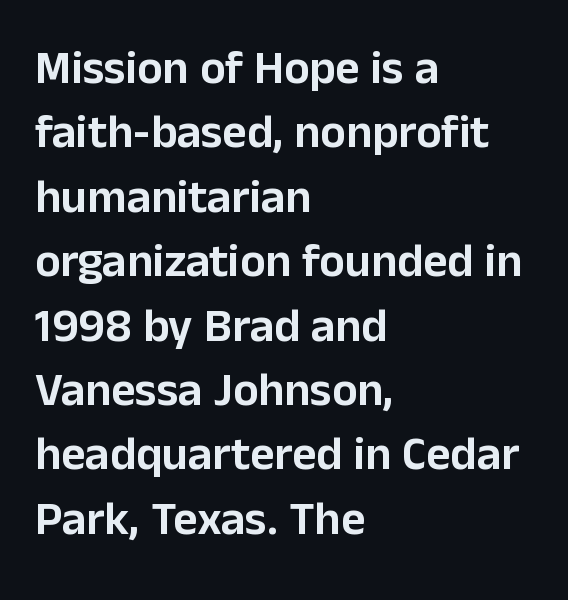
The image shows 47 px sans-serif type, upright; set left-aligned, normal line spacing (1.37x), normal letter spacing, not underlined; low stroke contrast and a medium x-height.
